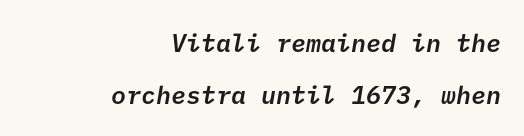
Every row of glyphs terminates at an identical x-position on the right. Characters follow at the spacing the type designer built in. Caption: semibold face, moderately heavy strokes. The area under the type is left untouched. Summary of vertical rhythm: relaxed, with wide interline spacing.
